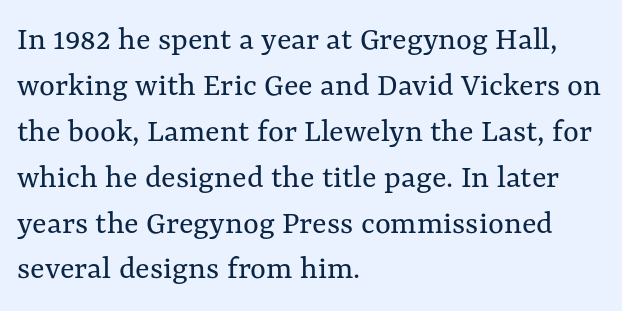
{"italic": "no", "bold": "no", "weight": "regular", "width": "normal", "stroke_contrast": "medium", "x_height": "medium", "monospaced": "no", "underline": "no", "align": "left", "line_spacing": "normal", "line_spacing_ratio": 1.35, "letter_spacing": "normal", "letter_spacing_em": 0.0, "glyph_px": 34}
